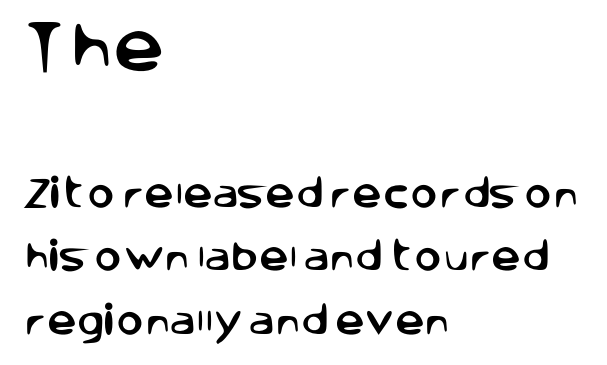
{"serif": "no", "italic": "no", "width": "normal", "stroke_contrast": "low", "x_height": "large", "monospaced": "no", "underline": "no", "align": "left", "line_spacing": "loose", "line_spacing_ratio": 1.93, "letter_spacing": "normal", "letter_spacing_em": 0.0, "larger_block": "first", "size_ratio": 1.73, "glyph_px": 57}
